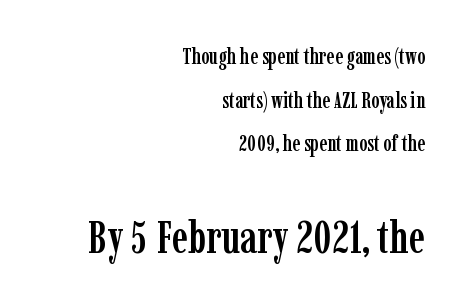
{"serif": "yes", "italic": "no", "width": "condensed", "stroke_contrast": "low", "x_height": "medium", "monospaced": "no", "underline": "no", "align": "right", "line_spacing": "loose", "line_spacing_ratio": 1.98, "letter_spacing": "normal", "letter_spacing_em": 0.0, "larger_block": "second", "size_ratio": 2.05, "glyph_px": 45}
